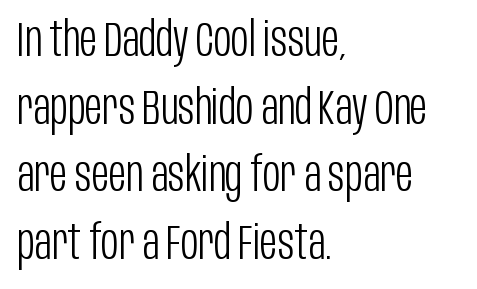
{"serif": "no", "italic": "no", "bold": "no", "weight": "light", "width": "condensed", "stroke_contrast": "low", "x_height": "large", "monospaced": "no", "underline": "no", "align": "left", "line_spacing": "normal", "line_spacing_ratio": 1.41, "letter_spacing": "normal", "letter_spacing_em": 0.0, "glyph_px": 48}
